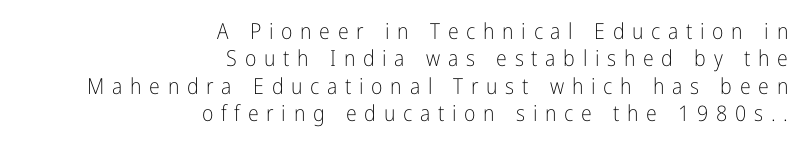
Nope, not italic — everything's standing straight. On a weight scale, this lands at 450 or below. The gaps between neighbouring characters are conspicuously large. The area under the type is left untouched. The rendering anchors every line to the right-hand side.
